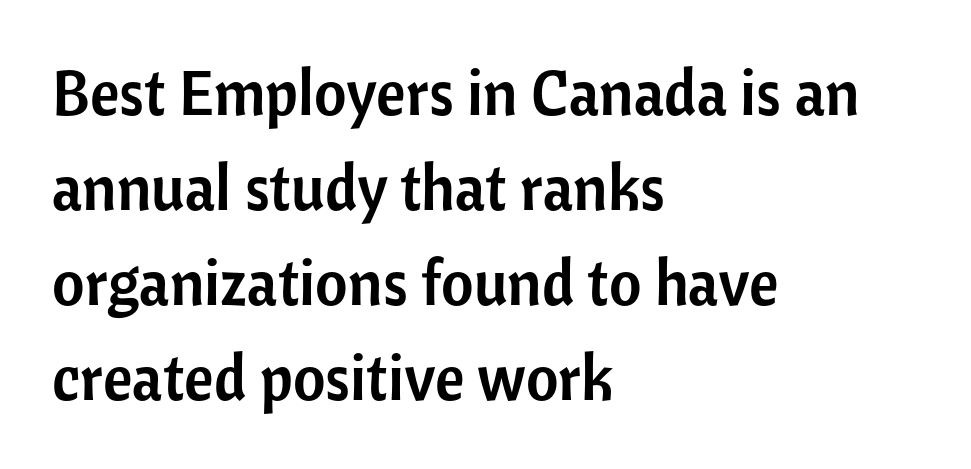
The image shows 63 px sans-serif type, upright; set left-aligned, normal line spacing (1.51x), normal letter spacing, not underlined; low stroke contrast and a medium x-height.
